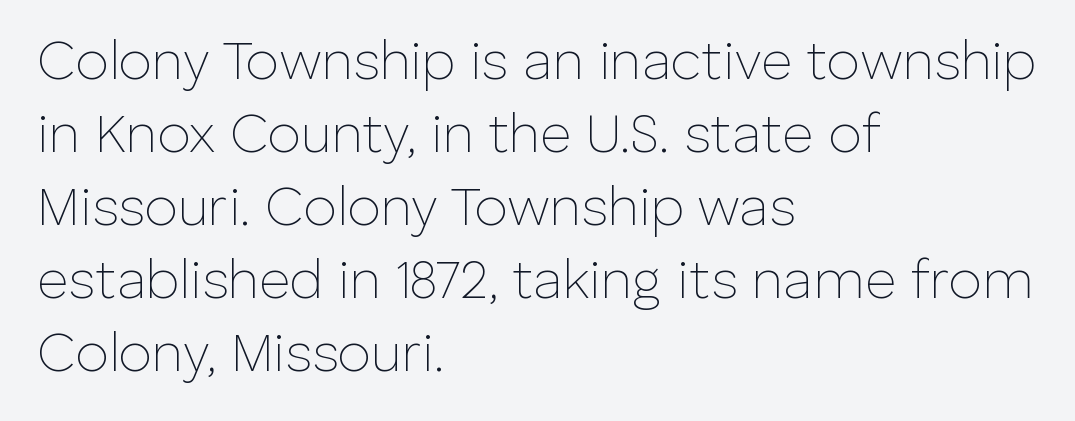
The image shows 54 px thin sans-serif type, upright; set left-aligned, normal line spacing (1.35x), normal letter spacing, not underlined; low stroke contrast and a medium x-height.
